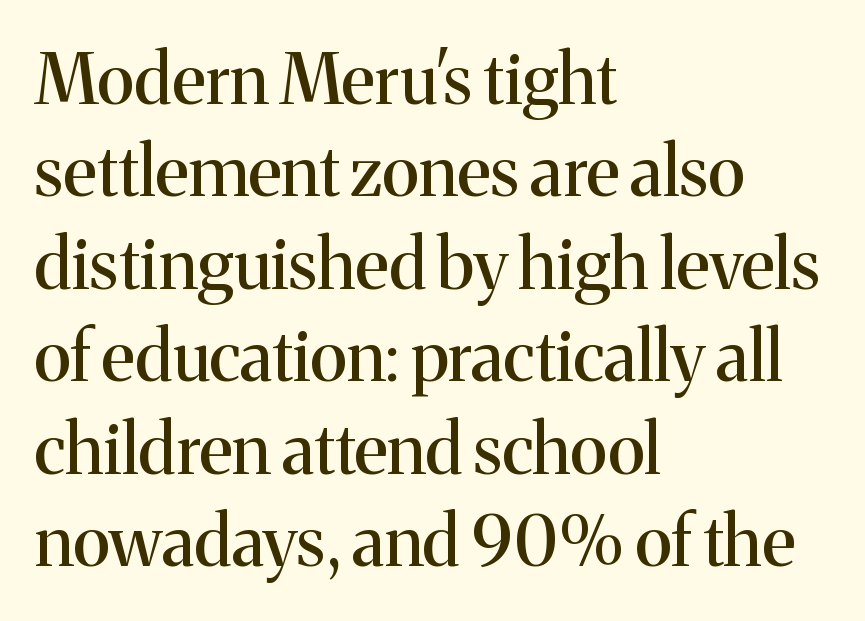
Q: Is the text italic (slanted)? A: No, it is upright.
Q: Is the typeface a serif or a sans-serif typeface? A: Serif.
Q: Is the text underlined? A: No.
Q: How is the paragraph aligned? A: Left-aligned.
Q: Is the spacing between letters normal or unusually wide? A: Normal.
Q: Is the spacing between lines tight, normal or loose? A: Normal.
Q: Width (condensed, normal, or wide)? A: Normal.
Q: Stroke contrast? A: Medium.
Q: x-height? A: Medium.
Q: Monospaced? A: No.
